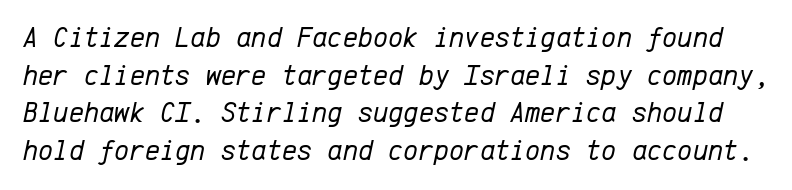
Q: Is the text bold? A: No.
Q: Is the text italic (slanted)? A: Yes, it leans right by about 12 degrees.
Q: Is the text underlined? A: No.
Q: Is the spacing between letters normal or unusually wide? A: Normal.
Q: Is the spacing between lines tight, normal or loose? A: Normal.
Q: Width (condensed, normal, or wide)? A: Normal.
Q: Stroke contrast? A: Low.
Q: x-height? A: Medium.
Q: Monospaced? A: Yes.
